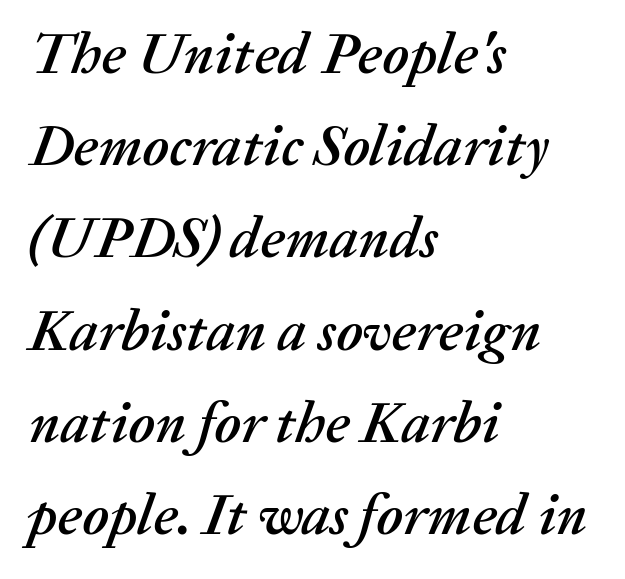
The image shows 58 px text type, italic (leaning right); set left-aligned, normal line spacing (1.59x), normal letter spacing, not underlined; medium stroke contrast and a medium x-height.
